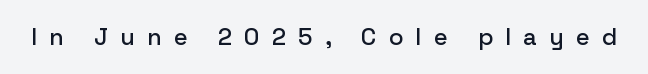
Q: Is the text italic (slanted)? A: No, it is upright.
Q: Is the text underlined? A: No.
Q: Is the spacing between letters normal or unusually wide? A: Unusually wide.
